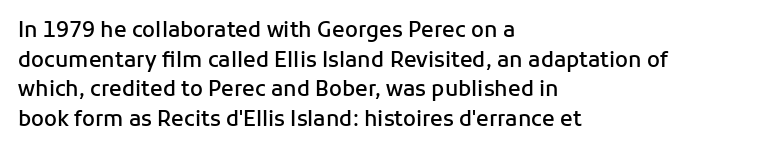
Q: Is the text bold? A: Semi-bold.
Q: Is the text italic (slanted)? A: No, it is upright.
Q: Is the text underlined? A: No.
Q: How is the paragraph aligned? A: Left-aligned.
Q: Is the spacing between letters normal or unusually wide? A: Normal.
Q: Is the spacing between lines tight, normal or loose? A: Normal.
